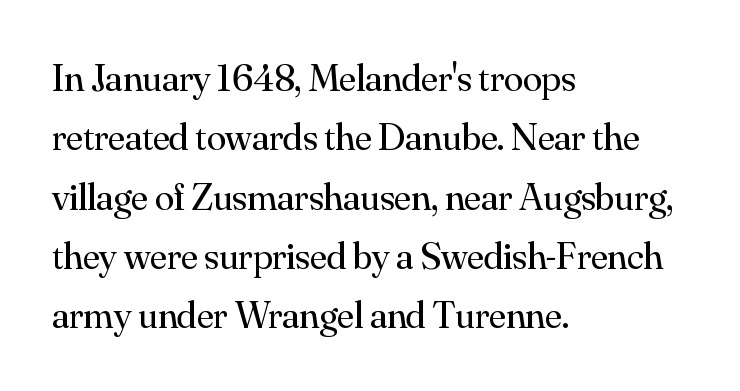
Does extra space separate the letters? No, they use regular spacing. Horizontal alignment here is leftward, the default for most running prose. The font's upright variant was chosen for this text. The letters carry serifs — small finishing strokes at the ends of their stems. Notice how descenders clear the ascenders below comfortably — that's standard leading. The gap between lines stays unmarked.
